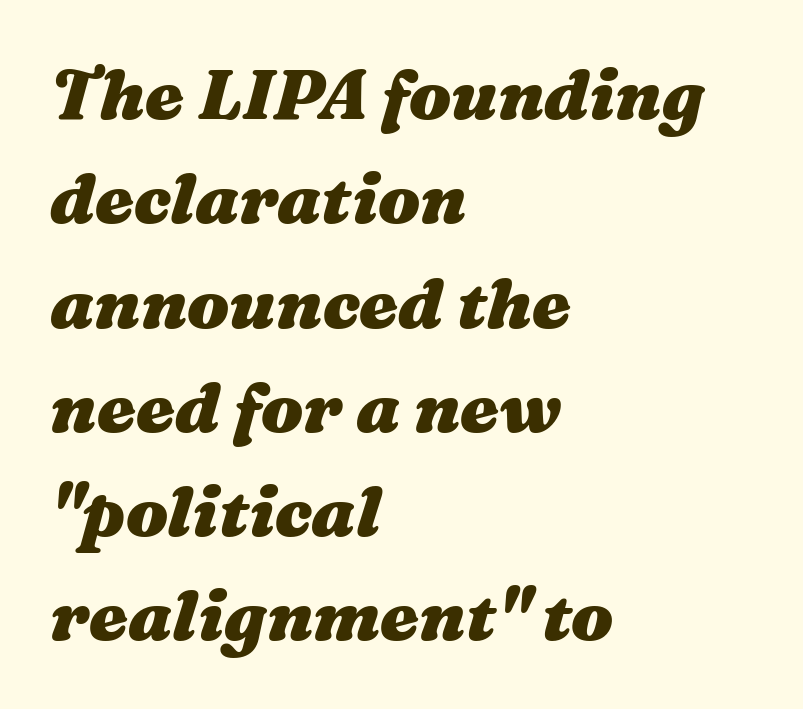
Q: Is the text bold? A: Yes.
Q: Is the text italic (slanted)? A: Yes, it leans right by about 16 degrees.
Q: Is the text underlined? A: No.
Q: How is the paragraph aligned? A: Left-aligned.
Q: Is the spacing between letters normal or unusually wide? A: Normal.
Q: Is the spacing between lines tight, normal or loose? A: Normal.
Q: Width (condensed, normal, or wide)? A: Wide.
Q: Stroke contrast? A: Medium.
Q: x-height? A: Medium.
Q: Monospaced? A: No.
